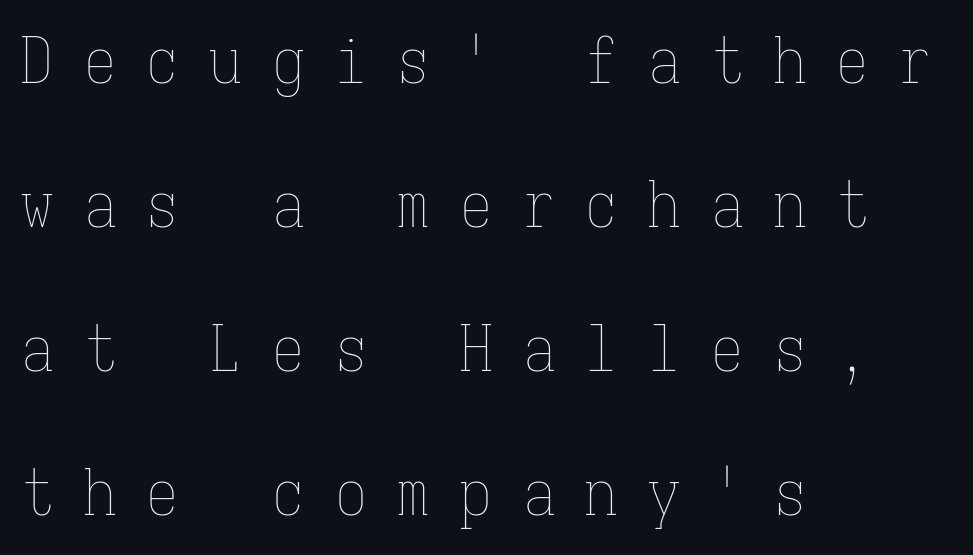
Q: Is the text bold? A: No.
Q: Is the text italic (slanted)? A: No, it is upright.
Q: Is the text underlined? A: No.
Q: How is the paragraph aligned? A: Left-aligned.
Q: Is the spacing between letters normal or unusually wide? A: Unusually wide.
Q: Is the spacing between lines tight, normal or loose? A: Loose.
Q: Width (condensed, normal, or wide)? A: Condensed.
Q: Stroke contrast? A: Low.
Q: x-height? A: Medium.
Q: Monospaced? A: Yes.
